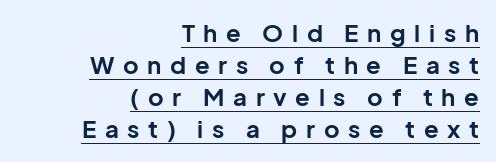
Q: Is the text bold? A: Yes.
Q: Is the text italic (slanted)? A: No, it is upright.
Q: Is the text underlined? A: Yes.
Q: How is the paragraph aligned? A: Right-aligned.
Q: Is the spacing between letters normal or unusually wide? A: Unusually wide.
Q: Is the spacing between lines tight, normal or loose? A: Normal.
